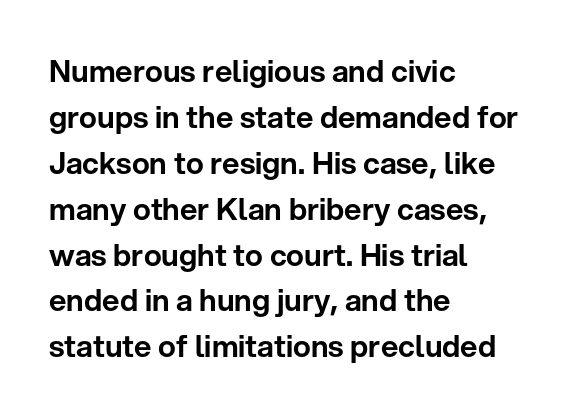
Casual observation: everything's shoved over to the left. Whoever set this chose a conventional vertical rhythm. Unlike italic type, these characters show no tilt at all. Compared with typical body copy, the letter spacing here is the same. The baseline area is clear. Regarding serifs, this sample does without them.
